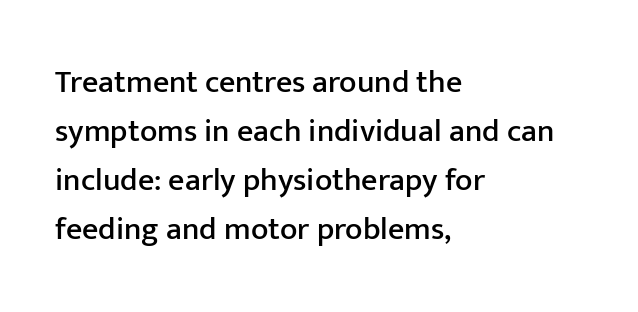
Short note: letters normally spaced. The letters advance in unequal steps, a hallmark of proportional type. Notice how the passage keeps a crisp vertical edge on the left only. These lines sit exactly where default settings would place them. Honestly, there is no underline to notice here at all.
